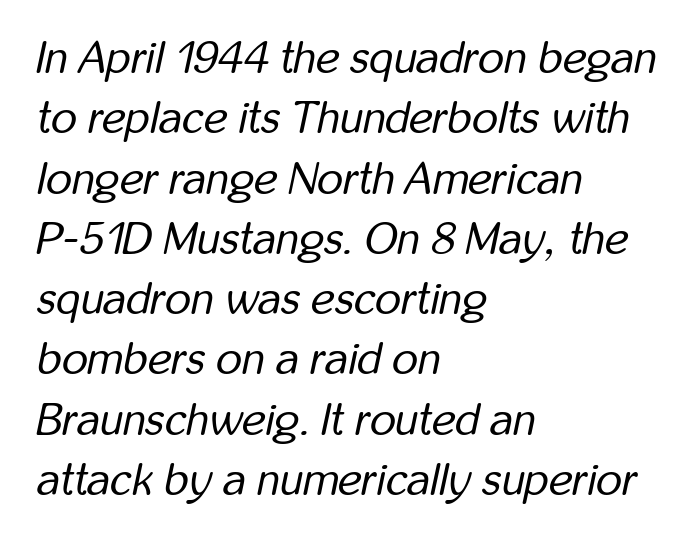
Q: Is the text bold? A: No.
Q: Is the text italic (slanted)? A: Yes, it leans right by about 12 degrees.
Q: Is the text underlined? A: No.
Q: How is the paragraph aligned? A: Left-aligned.
Q: Is the spacing between letters normal or unusually wide? A: Normal.
Q: Is the spacing between lines tight, normal or loose? A: Normal.
Q: Width (condensed, normal, or wide)? A: Condensed.
Q: Stroke contrast? A: Low.
Q: x-height? A: Medium.
Q: Monospaced? A: No.
